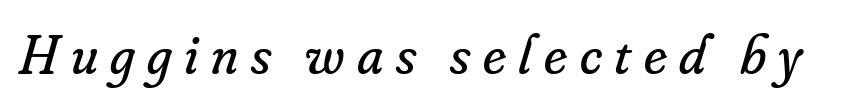
Emphasis-style slanted type is in use. Weight: regular or lighter. Characters follow at a spacing far wider than the type designer built in. Think of a printed novel: that variable character pitch is what you see here.
